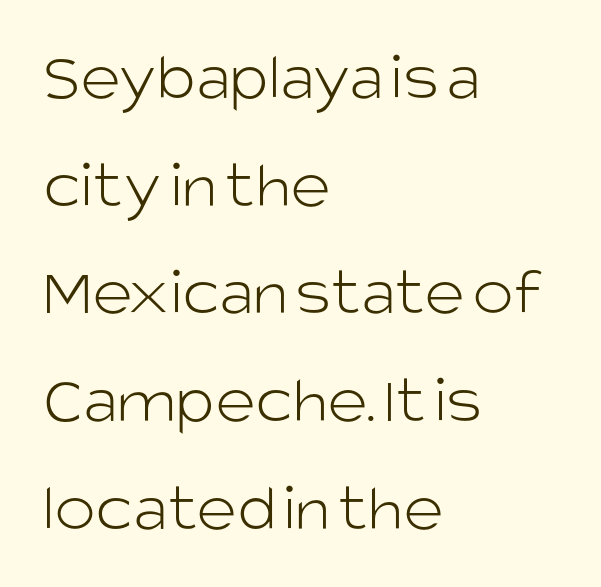
The image shows 69 px light sans-serif type, upright; set left-aligned, normal line spacing (1.56x), normal letter spacing, not underlined; low stroke contrast and a large x-height.
